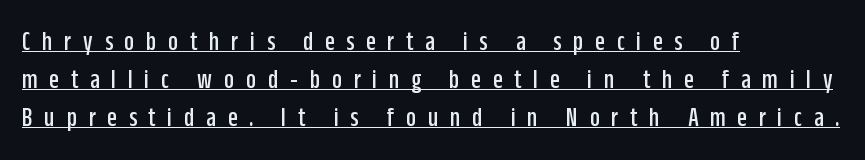
Q: Is the text italic (slanted)? A: No, it is upright.
Q: Is the typeface a serif or a sans-serif typeface? A: Sans-serif.
Q: Is the text underlined? A: Yes.
Q: How is the paragraph aligned? A: Left-aligned.
Q: Is the spacing between letters normal or unusually wide? A: Unusually wide.
Q: Is the spacing between lines tight, normal or loose? A: Normal.
Q: Width (condensed, normal, or wide)? A: Condensed.
Q: Stroke contrast? A: Low.
Q: x-height? A: Large.
Q: Monospaced? A: No.
